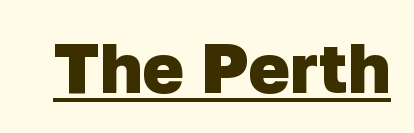
{"serif": "no", "bold": "yes", "weight": "heavy", "width": "normal", "stroke_contrast": "low", "x_height": "medium", "monospaced": "no", "underline": "yes", "letter_spacing": "normal", "letter_spacing_em": 0.0, "glyph_px": 70}
